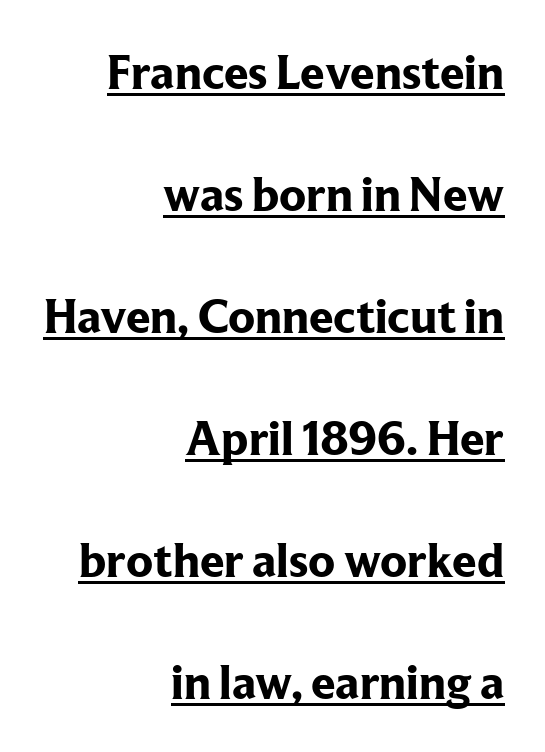
Tracking value appears to be zero — textbook default spacing. Looks like regular typesetting: each glyph gets only the width it needs. Note: serifs present on the glyphs. Italic? Not at all — the glyphs are vertical. Stroke thickness is high; the sample reads as a true bold. Interline gaps are noticeably wide in this sample.
